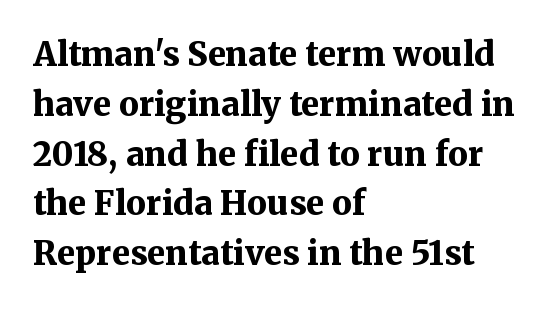
Q: Is the text bold? A: Yes.
Q: Is the text italic (slanted)? A: No, it is upright.
Q: Is the typeface a serif or a sans-serif typeface? A: Serif.
Q: Is the text underlined? A: No.
Q: How is the paragraph aligned? A: Left-aligned.
Q: Is the spacing between letters normal or unusually wide? A: Normal.
Q: Is the spacing between lines tight, normal or loose? A: Normal.
Q: Width (condensed, normal, or wide)? A: Normal.
Q: Stroke contrast? A: Medium.
Q: x-height? A: Medium.
Q: Monospaced? A: No.
